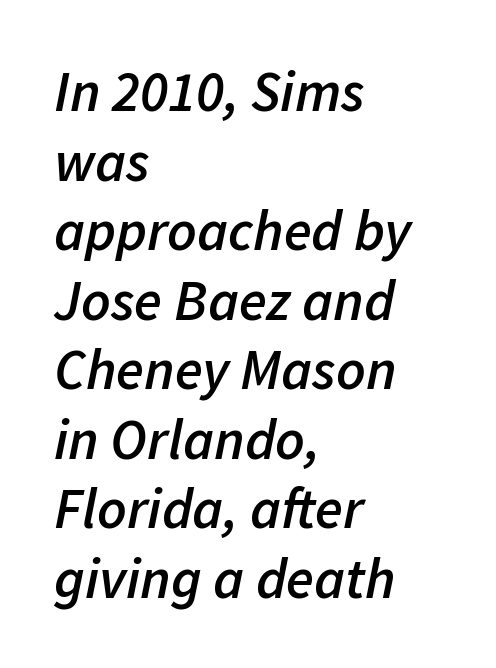
Think of a printed novel: that variable character pitch is what you see here. Bold? Not quite — semibold, heavier than regular but stopping short. The lines are quadded left. Letters rest on an invisible, unmarked baseline.
